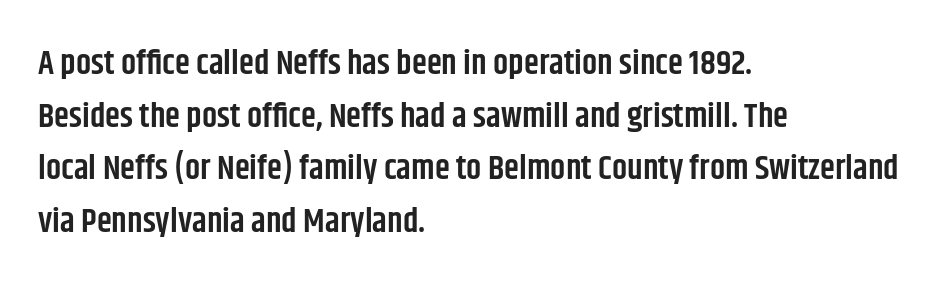
Think of a printed novel: that variable character pitch is what you see here. Type without underlining. Posture: vertical. The rag falls on the right side of this text block. What stands out about the letter spacing? Nothing — it is the standard amount. The letters are semibold — heavier than regular but short of a full bold.
